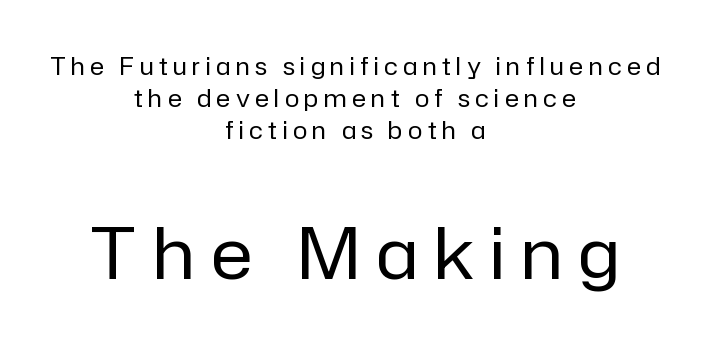
{"serif": "no", "italic": "no", "bold": "no", "weight": "regular", "width": "normal", "stroke_contrast": "low", "x_height": "medium", "monospaced": "no", "underline": "no", "align": "center", "line_spacing": "normal", "line_spacing_ratio": 1.33, "letter_spacing": "wide", "letter_spacing_em": 0.23, "larger_block": "second", "size_ratio": 2.96, "glyph_px": 71}
